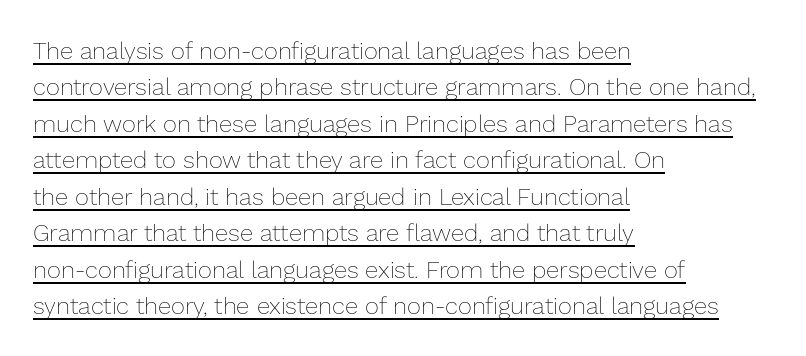
Is the stroke heavy? The answer is a plain regular-or-lighter. If you drew a line through each stem, it would be perfectly vertical. Vertical spacing — default. A classic flush-left, rag-right setting is used for this passage.
